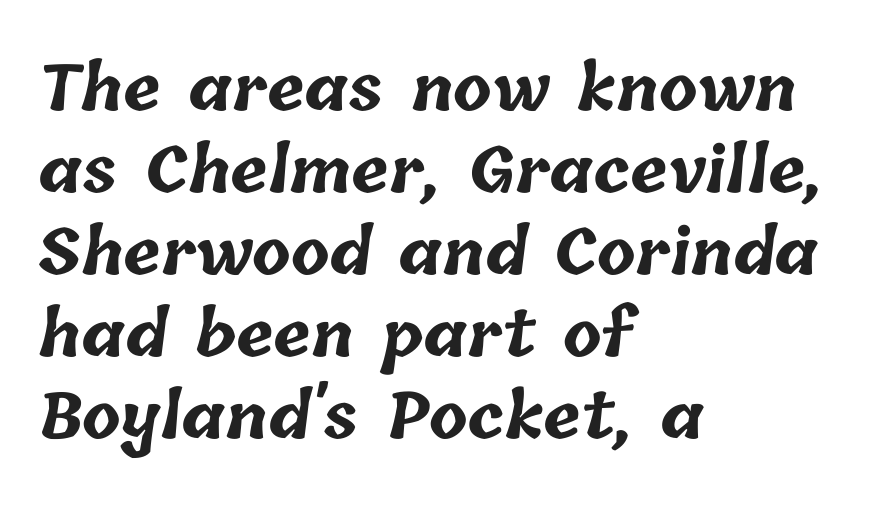
{"bold": "yes", "weight": "bold", "width": "normal", "stroke_contrast": "low", "x_height": "medium", "monospaced": "no", "underline": "no", "align": "left", "line_spacing": "normal", "line_spacing_ratio": 1.3, "letter_spacing": "normal", "letter_spacing_em": 0.0, "glyph_px": 63}
